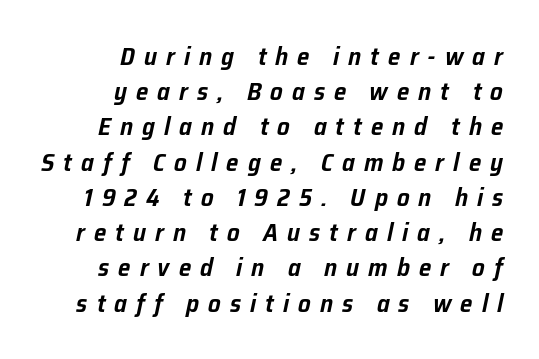
Q: Is the text italic (slanted)? A: Yes, it leans right by about 12 degrees.
Q: Is the text underlined? A: No.
Q: How is the paragraph aligned? A: Right-aligned.
Q: Is the spacing between letters normal or unusually wide? A: Unusually wide.
Q: Is the spacing between lines tight, normal or loose? A: Normal.
